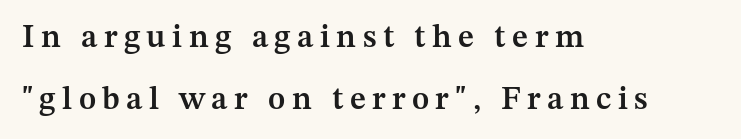
The image shows 32 px semibold serif type, upright; set left-aligned, loose line spacing (1.93x), unusually wide letter spacing (+0.2 em), not underlined; medium stroke contrast and a medium x-height.
